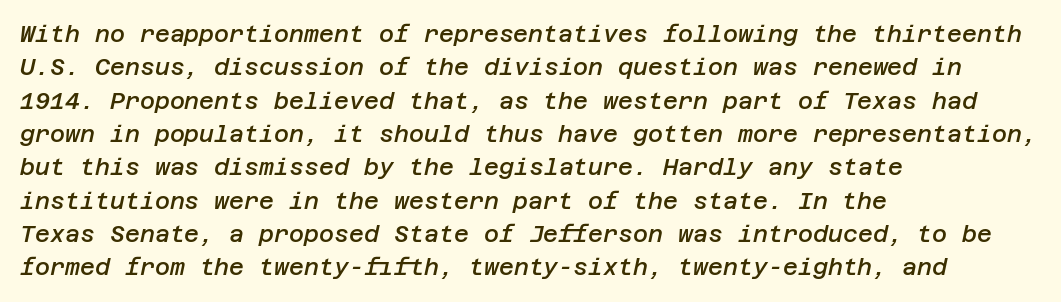
Does the lettering tilt? It does — this is italic. Tracking value appears to be zero — textbook default spacing. These lines are set flush left with a ragged right edge. A typesetter would call this leading conventional body-copy spacing. Bold? Not quite — semibold, heavier than regular but stopping short. Descenders are the only things crossing below the line.
